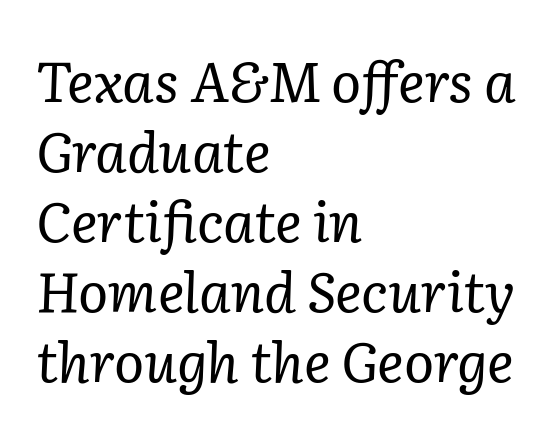
{"serif": "yes", "italic": "yes", "lean": "right", "slant_degrees": 2, "bold": "no", "weight": "regular", "width": "normal", "stroke_contrast": "low", "x_height": "medium", "monospaced": "no", "underline": "no", "align": "left", "line_spacing": "normal", "line_spacing_ratio": 1.25, "letter_spacing": "normal", "letter_spacing_em": 0.0, "glyph_px": 56}
